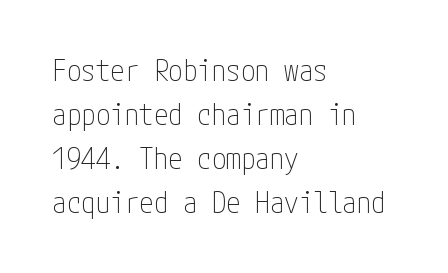
{"serif": "no", "italic": "no", "bold": "no", "weight": "thin", "width": "condensed", "stroke_contrast": "low", "x_height": "medium", "underline": "no", "align": "left", "line_spacing": "normal", "line_spacing_ratio": 1.52, "letter_spacing": "normal", "letter_spacing_em": 0.0, "glyph_px": 29}
